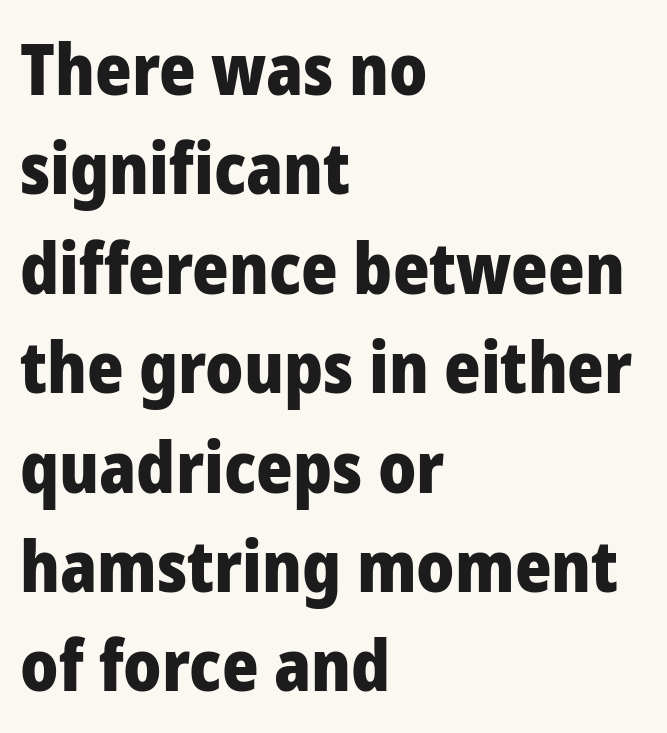
Q: Is the text bold? A: Yes.
Q: Is the text italic (slanted)? A: No, it is upright.
Q: Is the typeface a serif or a sans-serif typeface? A: Sans-serif.
Q: Is the text underlined? A: No.
Q: How is the paragraph aligned? A: Left-aligned.
Q: Is the spacing between letters normal or unusually wide? A: Normal.
Q: Is the spacing between lines tight, normal or loose? A: Normal.
Q: Width (condensed, normal, or wide)? A: Normal.
Q: Stroke contrast? A: Low.
Q: x-height? A: Medium.
Q: Monospaced? A: No.
